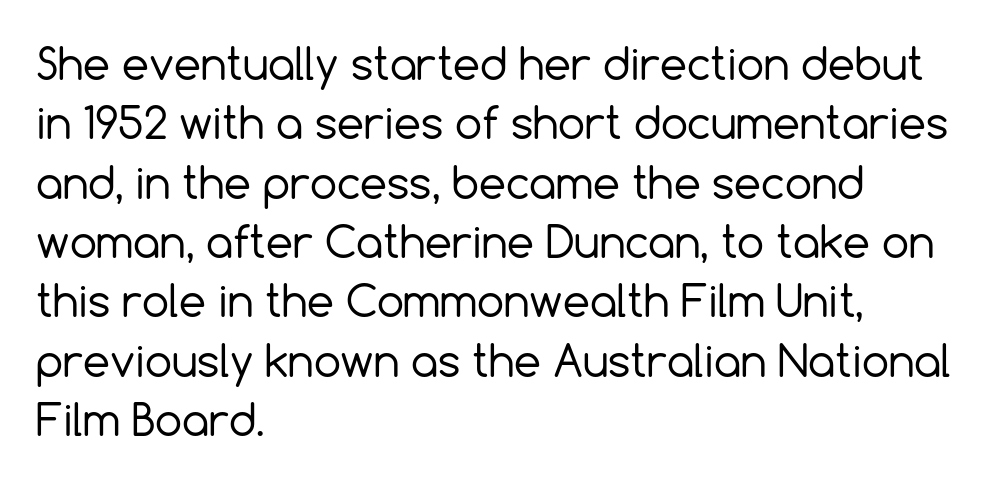
{"serif": "no", "italic": "no", "bold": "no", "weight": "regular", "width": "normal", "x_height": "medium", "monospaced": "no", "underline": "no", "align": "left", "line_spacing": "normal", "line_spacing_ratio": 1.38, "letter_spacing": "normal", "letter_spacing_em": 0.0, "glyph_px": 43}
